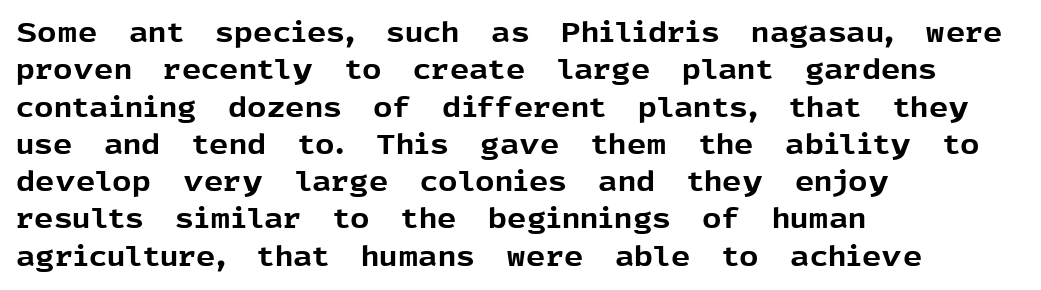
It's the straight-up-and-down kind of type. The lines are quadded left. Letter spacing: default. Rule under the text: the space is simply empty. The space between consecutive lines is moderate. Notice how thick the strokes are: this is what a full bold looks like.
